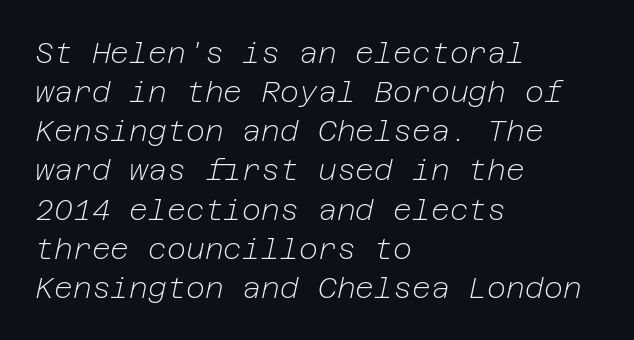
{"italic": "yes", "lean": "right", "slant_degrees": 12, "bold": "no", "weight": "light", "width": "normal", "stroke_contrast": "low", "x_height": "medium", "underline": "no", "align": "left", "line_spacing": "normal", "line_spacing_ratio": 1.35, "letter_spacing": "normal", "letter_spacing_em": 0.0, "glyph_px": 29}
